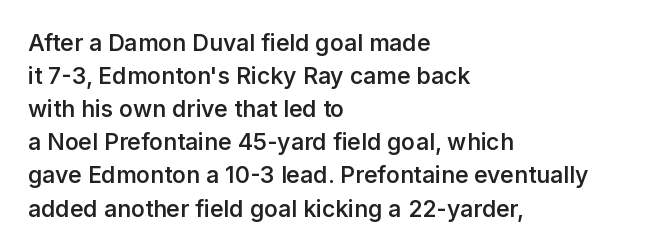
Default kerning and tracking; the words read as compact shapes. Quick note: interline space is typical. This rendering features lettering with no underline. Left-aligned paragraph, ragged on the right. The strokes are fattened partway — semibold, not bold. Italic: no, the glyphs are upright roman.
